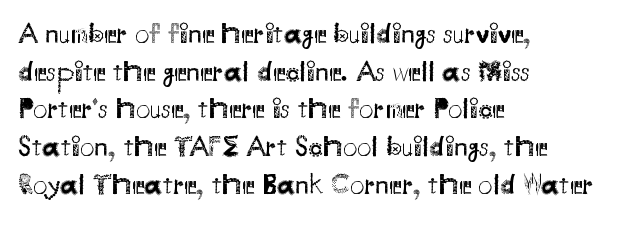
Does the copy run flush right? No — it runs flush left. Tracking here is standard; glyphs follow each other at the usual distance. The space between consecutive lines is moderate. The type sits square on the baseline with zero lean. Is the type heavy? It reads as light-to-regular instead.
